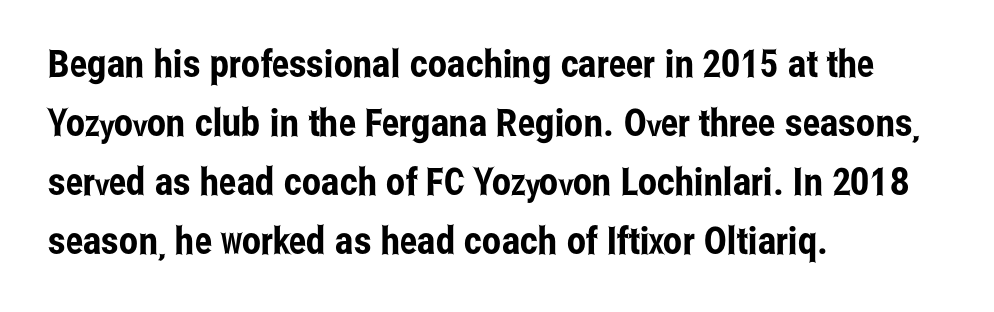
{"serif": "no", "italic": "no", "width": "condensed", "stroke_contrast": "low", "x_height": "medium", "monospaced": "no", "underline": "no", "align": "left", "line_spacing": "normal", "line_spacing_ratio": 1.55, "letter_spacing": "normal", "letter_spacing_em": 0.0, "glyph_px": 38}
